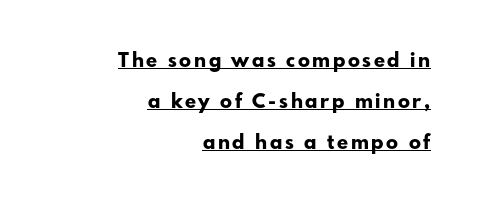
The rag falls on the left side of this text block. Whoever set this chose breathing room over compactness in the vertical rhythm. The words here are underlined. Each glyph is drawn with heavy, bold strokes.
